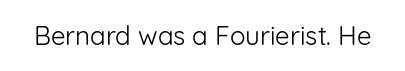
The image shows 26 px text type, upright; set normal letter spacing, not underlined.
